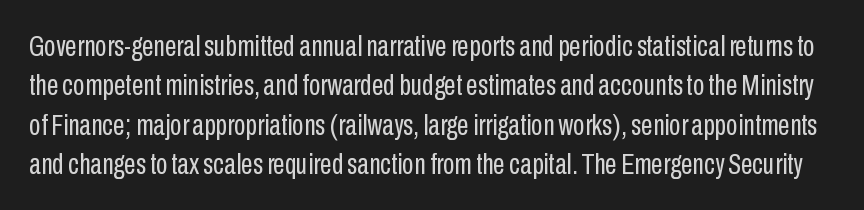
{"serif": "no", "italic": "no", "bold": "no", "weight": "regular", "width": "condensed", "stroke_contrast": "low", "x_height": "medium", "monospaced": "no", "underline": "no", "line_spacing": "normal", "line_spacing_ratio": 1.31, "letter_spacing": "normal", "letter_spacing_em": 0.0, "glyph_px": 30}
